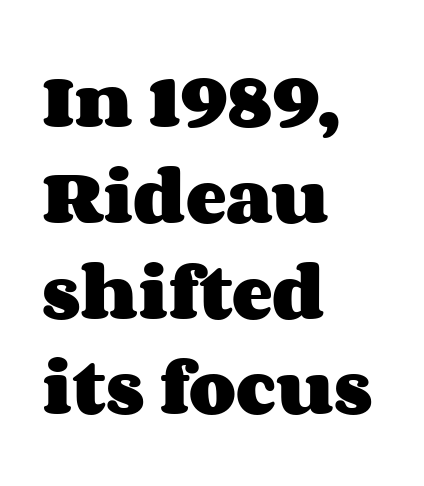
The image shows 61 px heavy, wide type, upright; set left-aligned, normal line spacing (1.57x), normal letter spacing, not underlined; medium stroke contrast and a large x-height.
